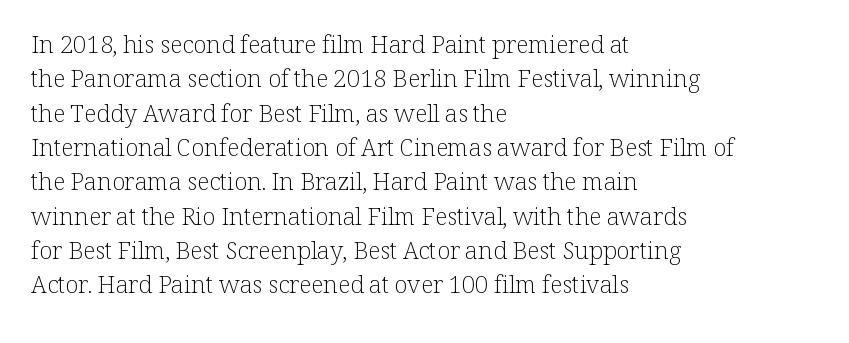
Q: Is the text bold? A: No.
Q: Is the text italic (slanted)? A: No, it is upright.
Q: Is the text underlined? A: No.
Q: How is the paragraph aligned? A: Left-aligned.
Q: Is the spacing between letters normal or unusually wide? A: Normal.
Q: Is the spacing between lines tight, normal or loose? A: Normal.
